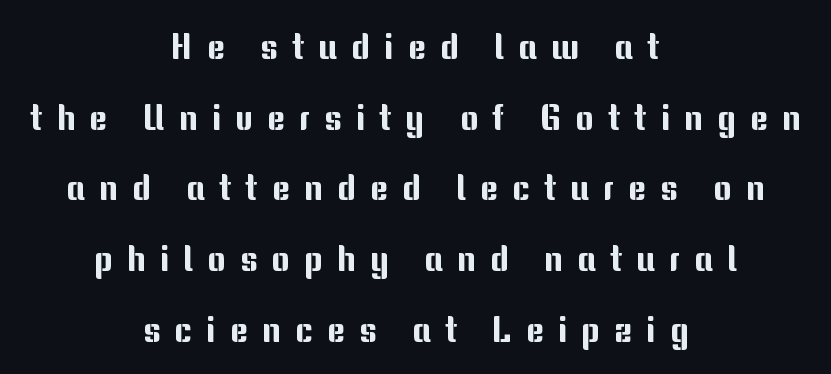
{"serif": "no", "italic": "no", "width": "normal", "stroke_contrast": "medium", "x_height": "medium", "monospaced": "no", "underline": "no", "align": "center", "line_spacing": "loose", "line_spacing_ratio": 2.02, "letter_spacing": "wide", "letter_spacing_em": 0.4, "glyph_px": 35}
